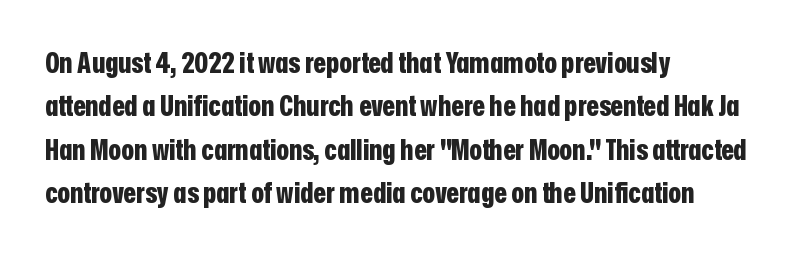
The image shows 29 px bold, condensed sans-serif type, upright; set left-aligned, normal line spacing (1.5x), normal letter spacing, not underlined; low stroke contrast and a medium x-height.
